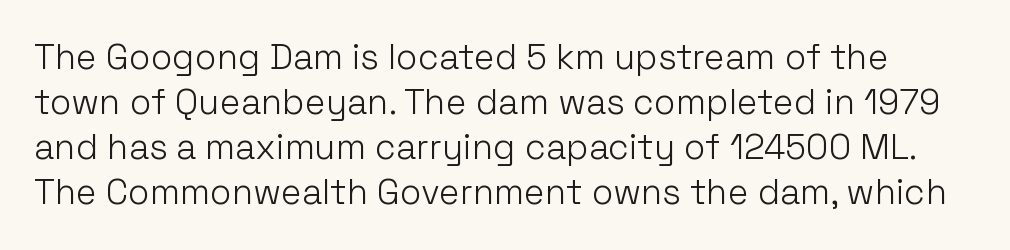
The image shows 35 px light sans-serif type, upright; set normal line spacing (1.29x), normal letter spacing, not underlined; low stroke contrast and a medium x-height.
